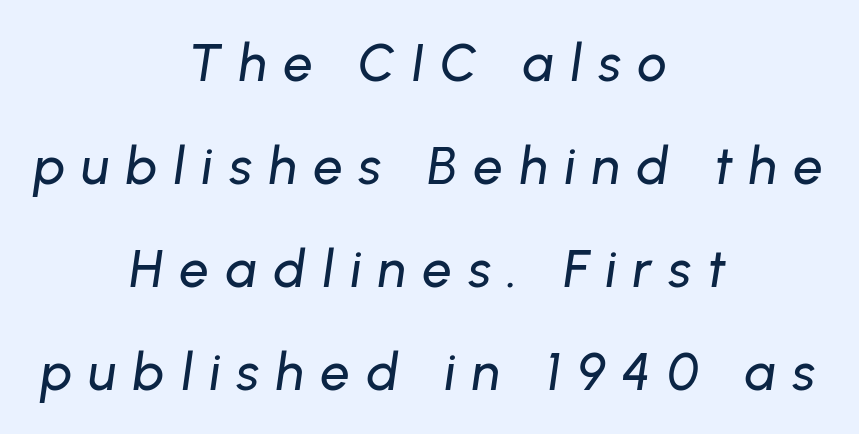
Q: Is the text italic (slanted)? A: Yes, it leans right by about 8 degrees.
Q: Is the text underlined? A: No.
Q: How is the paragraph aligned? A: Centered.
Q: Is the spacing between letters normal or unusually wide? A: Unusually wide.
Q: Is the spacing between lines tight, normal or loose? A: Loose.
Q: Width (condensed, normal, or wide)? A: Normal.
Q: Stroke contrast? A: Low.
Q: x-height? A: Medium.
Q: Monospaced? A: No.
